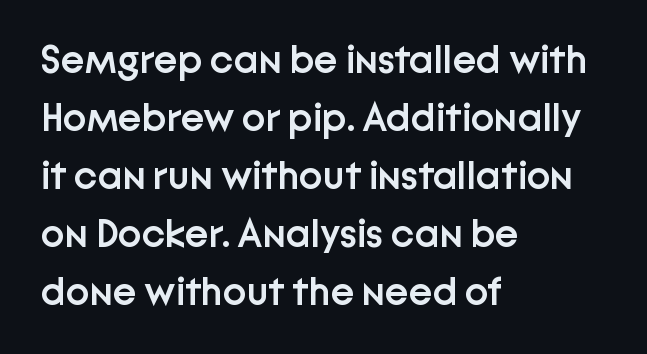
The font is running at a semibold setting, under full bold. No extra tracking has been applied to these lines. Style check: upright. Interline gaps are of average width in this sample. The face used here is proportionally spaced, like ordinary book or web type.
